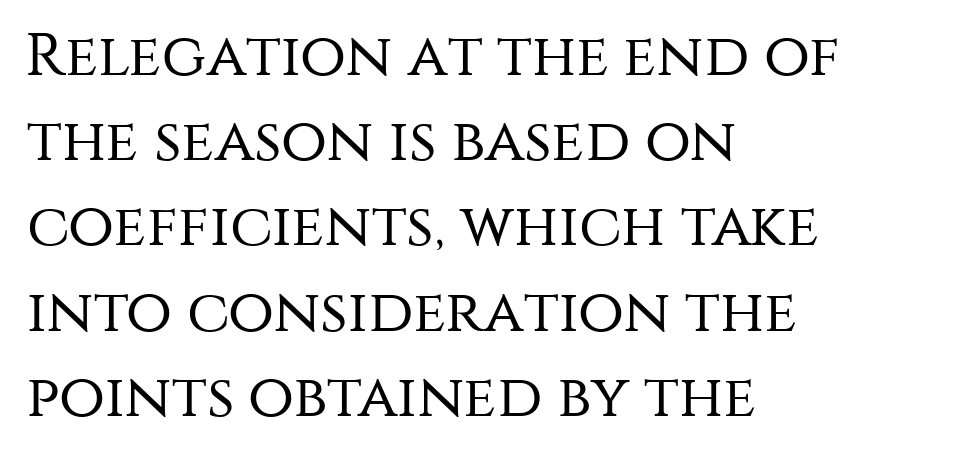
This sample has the flowing, uneven cadence of proportional lettering. No italicization has been applied; the sample stays upright. The gaps between neighbouring characters are ordinary and unremarkable. Beneath every word, the page is bare. Unbolded letterforms with no extra heft. These lines are composed in type without serifs.
